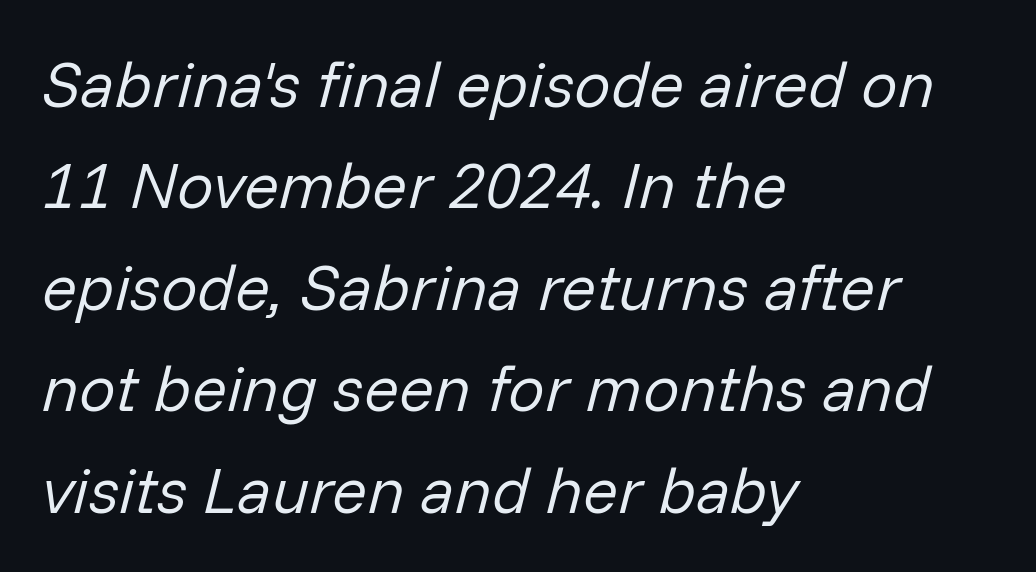
Notice how descenders clear the ascenders below comfortably — that's standard leading. Beneath every word, the page is bare. A light-to-regular cut is what we see here. Compared with typical body copy, the letter spacing here is the same. Every character sits at an angle, as italics do. These lines are set flush left with a ragged right edge.
